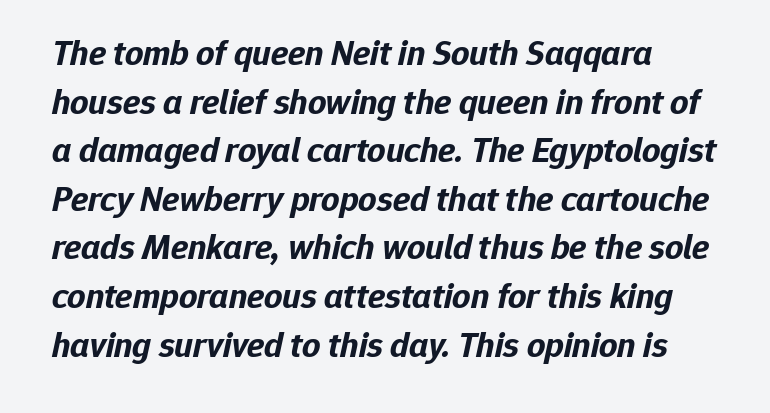
{"italic": "yes", "lean": "right", "slant_degrees": 12, "bold": "yes", "weight": "bold", "width": "normal", "stroke_contrast": "low", "x_height": "medium", "monospaced": "no", "underline": "no", "line_spacing": "normal", "line_spacing_ratio": 1.35, "letter_spacing": "normal", "letter_spacing_em": 0.0, "glyph_px": 36}
